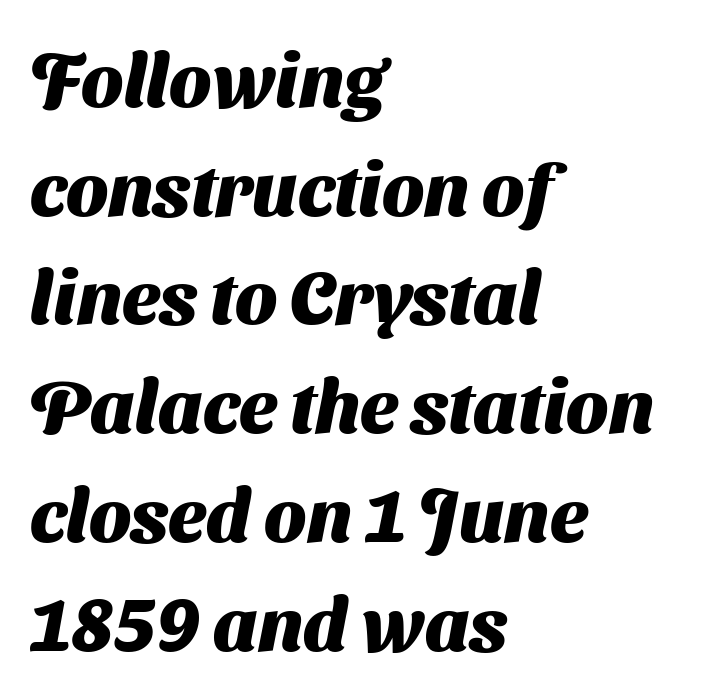
{"serif": "no", "bold": "yes", "weight": "heavy", "width": "normal", "stroke_contrast": "medium", "x_height": "medium", "monospaced": "no", "underline": "no", "align": "left", "line_spacing": "normal", "line_spacing_ratio": 1.45, "letter_spacing": "normal", "letter_spacing_em": 0.0, "glyph_px": 75}
